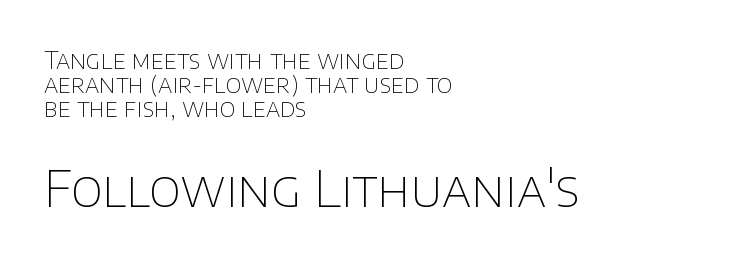
The image shows 49 px thin sans-serif type, upright; set left-aligned, tight line spacing (1.01x), normal letter spacing, not underlined; the second (bottom) block is 2.04x larger; low stroke contrast and a large x-height.
